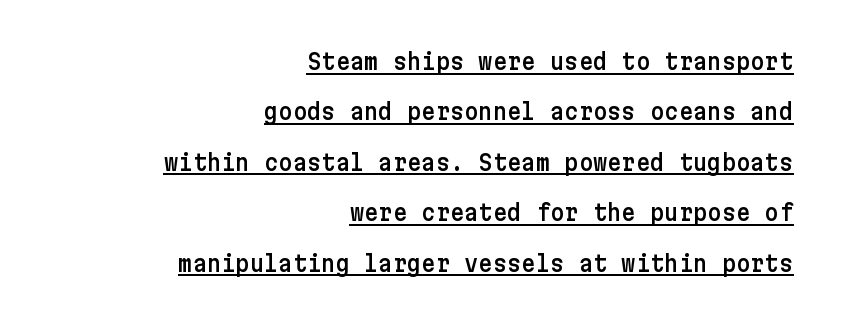
The designer dialed line spacing up above the default. The face used here appears with an underline applied. The letters sit at their default tracking, neither squeezed nor spread. Is there any slant? The stems are plumb. Caption: multi-line text, flush right, ragged left.
